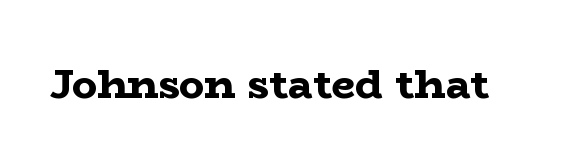
The image shows 42 px bold, wide serif type, upright; set normal letter spacing, not underlined; low stroke contrast and a medium x-height.
